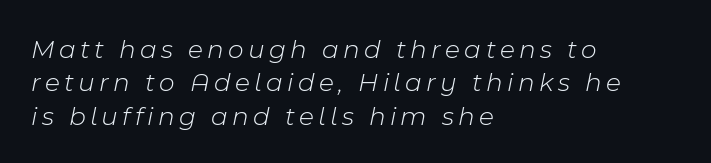
The image shows 27 px text type, italic (leaning right); set left-aligned, line spacing 1.24x, not underlined.
